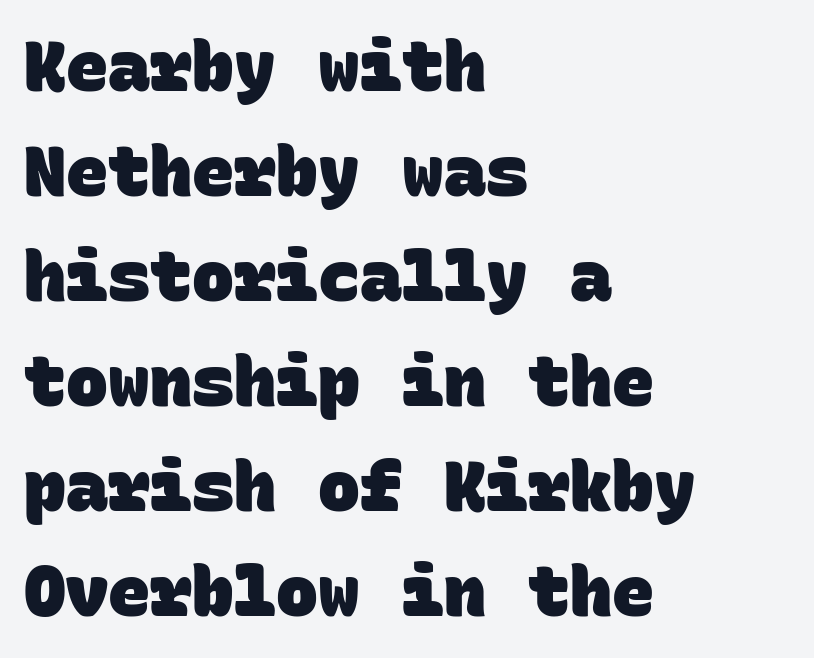
The image shows 70 px heavy sans-serif type, monospaced; set left-aligned, normal line spacing (1.5x), normal letter spacing, not underlined; low stroke contrast and a large x-height.
